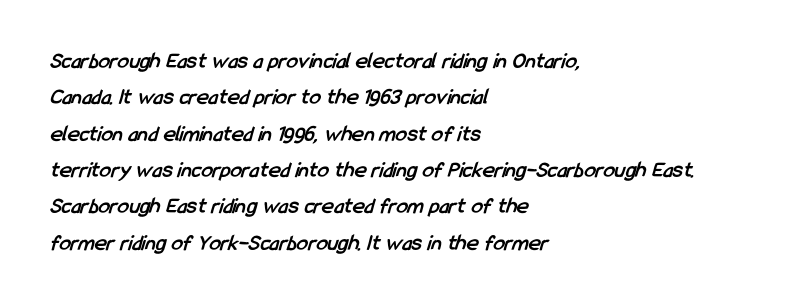
The image shows 23 px bold type; set left-aligned, normal line spacing (1.58x), normal letter spacing, not underlined.
